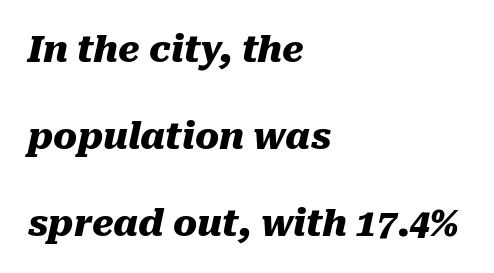
{"italic": "yes", "lean": "right", "slant_degrees": 10, "bold": "yes", "weight": "heavy", "width": "normal", "stroke_contrast": "medium", "x_height": "medium", "monospaced": "no", "underline": "no", "align": "left", "line_spacing": "loose", "line_spacing_ratio": 2.41, "letter_spacing": "normal", "letter_spacing_em": 0.0, "glyph_px": 36}
